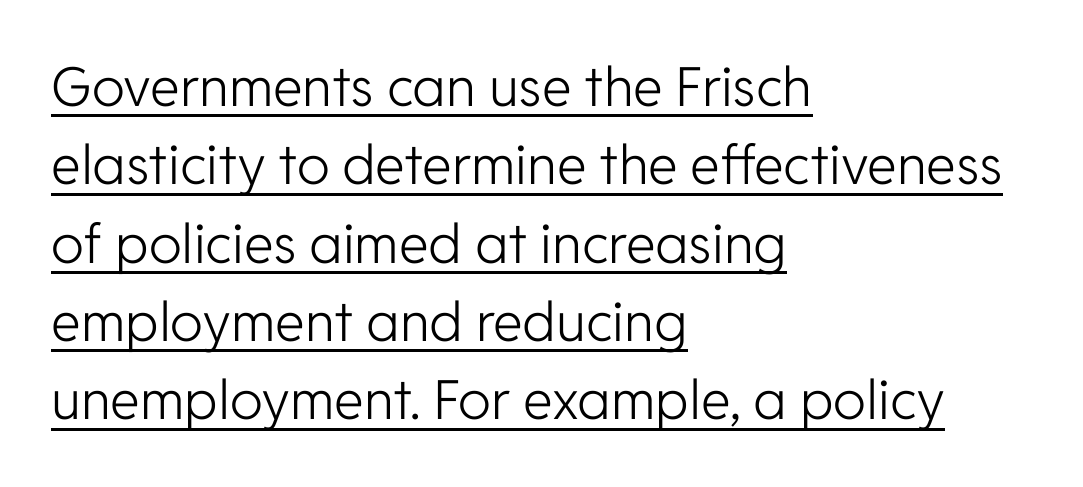
Q: Is the text bold? A: No.
Q: Is the text italic (slanted)? A: No, it is upright.
Q: Is the typeface a serif or a sans-serif typeface? A: Sans-serif.
Q: Is the text underlined? A: Yes.
Q: How is the paragraph aligned? A: Left-aligned.
Q: Is the spacing between letters normal or unusually wide? A: Normal.
Q: Is the spacing between lines tight, normal or loose? A: Normal.
Q: Width (condensed, normal, or wide)? A: Normal.
Q: Stroke contrast? A: Low.
Q: x-height? A: Medium.
Q: Monospaced? A: No.
